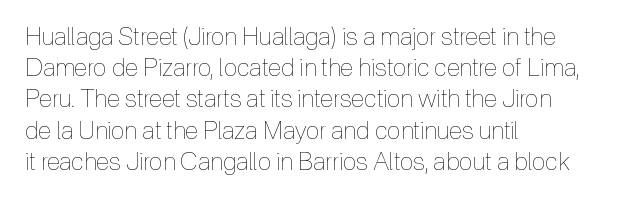
The image shows 25 px text type, upright; set left-aligned, normal line spacing (1.25x), normal letter spacing, not underlined.
